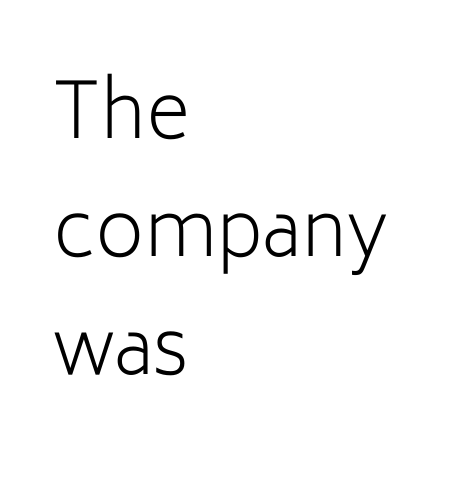
{"serif": "no", "italic": "no", "bold": "no", "weight": "light", "width": "normal", "stroke_contrast": "low", "x_height": "medium", "monospaced": "no", "underline": "no", "align": "left", "line_spacing": "normal", "line_spacing_ratio": 1.55, "letter_spacing": "normal", "letter_spacing_em": 0.0, "glyph_px": 76}
